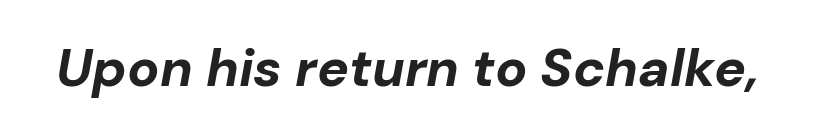
Q: Is the text bold? A: Yes.
Q: Is the text italic (slanted)? A: Yes, it leans right by about 10 degrees.
Q: Is the text underlined? A: No.
Q: Is the spacing between letters normal or unusually wide? A: Normal.
Q: Width (condensed, normal, or wide)? A: Normal.
Q: Stroke contrast? A: Low.
Q: x-height? A: Medium.
Q: Monospaced? A: No.
